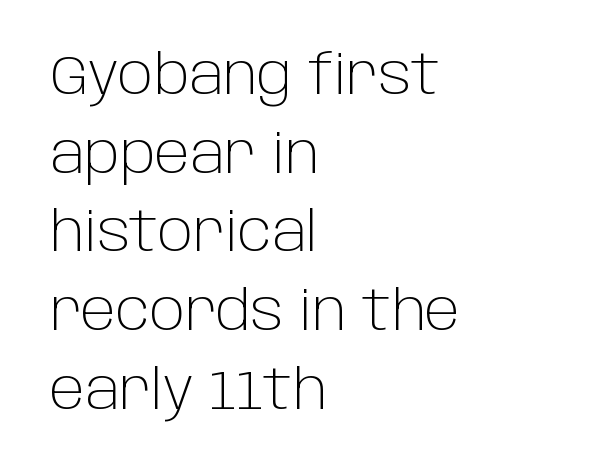
{"serif": "no", "italic": "no", "bold": "no", "weight": "light", "width": "normal", "stroke_contrast": "low", "x_height": "large", "monospaced": "no", "underline": "no", "align": "left", "line_spacing": "normal", "line_spacing_ratio": 1.43, "letter_spacing": "normal", "letter_spacing_em": 0.0, "glyph_px": 55}
